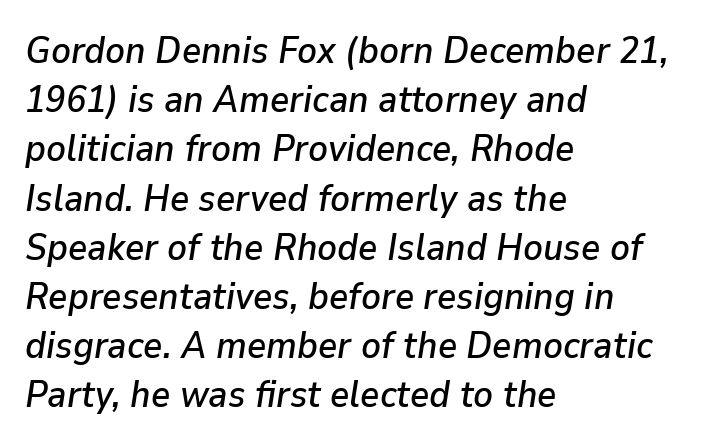
The image shows 37 px text type, italic (leaning right); set left-aligned, normal line spacing (1.33x), normal letter spacing, not underlined; low stroke contrast and a medium x-height.
